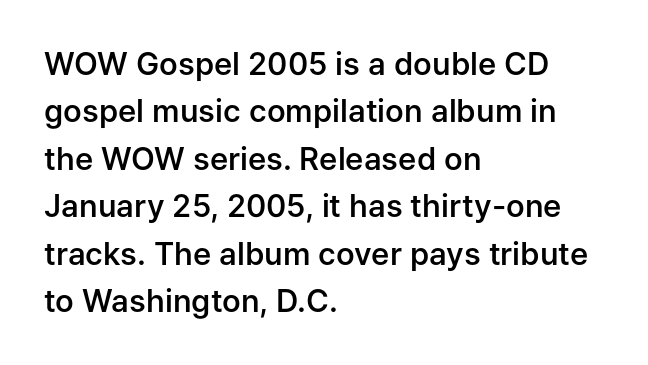
The image shows 31 px semibold sans-serif type, upright; set left-aligned, normal line spacing (1.53x), normal letter spacing, not underlined; low stroke contrast and a medium x-height.
